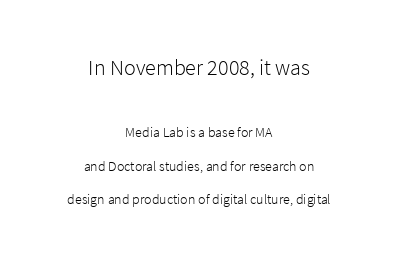
The image shows 22 px text type, upright; set centered, loose line spacing (2.39x), normal letter spacing, not underlined; the first (top) block is 1.57x larger.
